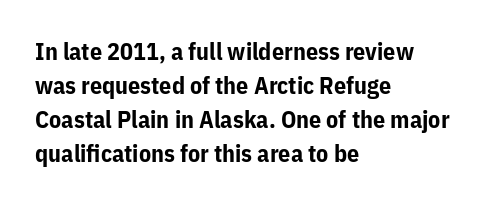
Check under the words: just untouched page. The lettering stays uniformly vertical, giving the passage a roman look. Does the weight exceed regular? Yes, all the way to bold. Leading: standard.
